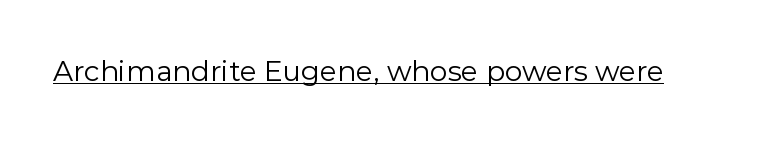
{"serif": "no", "italic": "no", "bold": "no", "weight": "regular", "width": "normal", "x_height": "medium", "monospaced": "no", "underline": "yes", "letter_spacing": "normal", "letter_spacing_em": 0.0, "glyph_px": 28}
